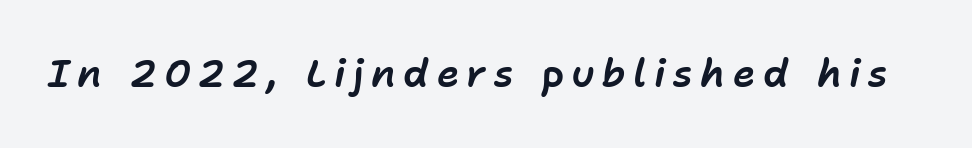
The image shows 38 px text type, italic (leaning right); set unusually wide letter spacing (+0.2 em), not underlined; low stroke contrast and a medium x-height.
